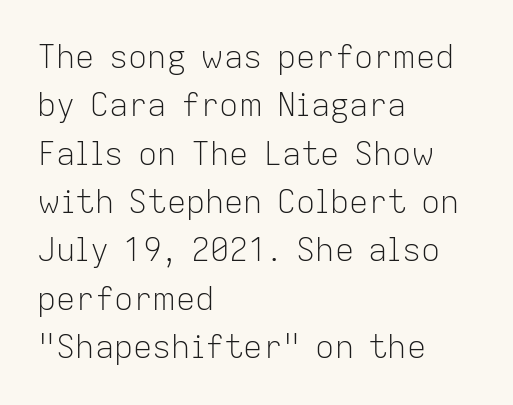
Caption: standard tracking, unaltered. When letters stand straight like this, we call the style roman or upright. The lines sit at an ordinary, default distance from one another. The glyphs in this specimen are sans serif. Check the space under the baseline: it is left empty.
